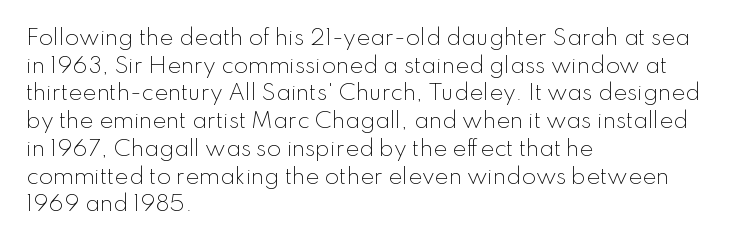
The image shows 21 px text type, upright; set left-aligned, normal line spacing (1.32x), normal letter spacing, not underlined.
